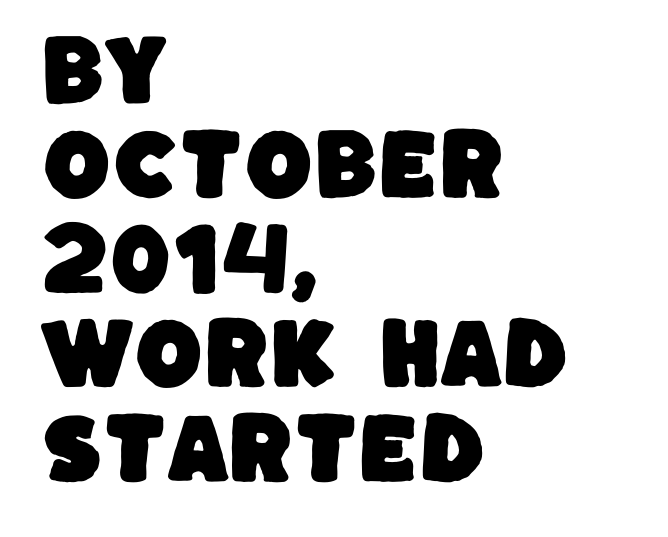
Q: Is the typeface a serif or a sans-serif typeface? A: Sans-serif.
Q: Is the text underlined? A: No.
Q: How is the paragraph aligned? A: Left-aligned.
Q: Is the spacing between letters normal or unusually wide? A: Normal.
Q: Width (condensed, normal, or wide)? A: Normal.
Q: Stroke contrast? A: Low.
Q: x-height? A: Large.
Q: Monospaced? A: No.
